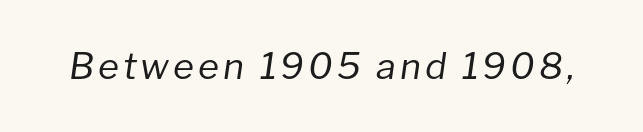
Q: Is the text bold? A: No.
Q: Is the text italic (slanted)? A: Yes, it leans right by about 8 degrees.
Q: Is the text underlined? A: No.
Q: Width (condensed, normal, or wide)? A: Normal.
Q: Stroke contrast? A: Low.
Q: x-height? A: Medium.
Q: Monospaced? A: No.
